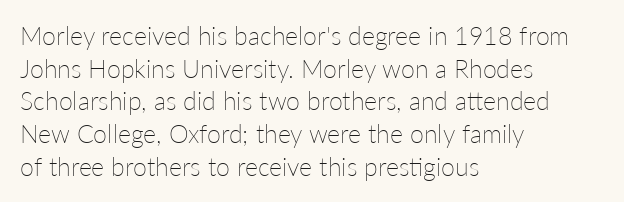
{"italic": "no", "bold": "no", "underline": "no", "align": "left", "line_spacing": "normal", "line_spacing_ratio": 1.31, "letter_spacing": "normal", "letter_spacing_em": 0.0, "glyph_px": 25}
